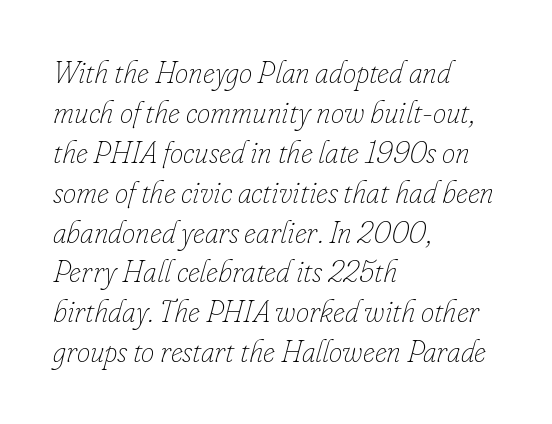
The image shows 30 px thin type, italic (leaning right); set left-aligned, normal line spacing (1.33x), normal letter spacing, not underlined; low stroke contrast and a small x-height.
